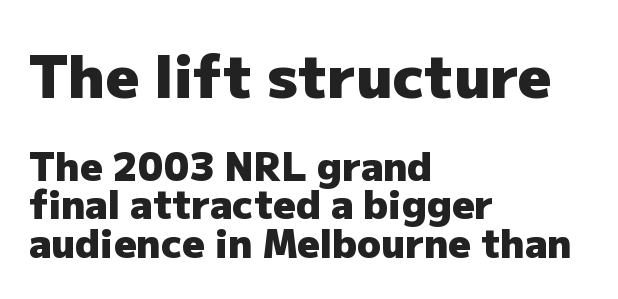
Q: Is the text bold? A: Yes.
Q: Is the text italic (slanted)? A: No, it is upright.
Q: Is the typeface a serif or a sans-serif typeface? A: Sans-serif.
Q: Is the text underlined? A: No.
Q: How is the paragraph aligned? A: Left-aligned.
Q: Is the spacing between letters normal or unusually wide? A: Normal.
Q: Is the spacing between lines tight, normal or loose? A: Tight.
Q: Which block of text is set in a larger size, the first (top) or the second (bottom)? A: The first (top) one.
Q: Width (condensed, normal, or wide)? A: Normal.
Q: Stroke contrast? A: Low.
Q: x-height? A: Medium.
Q: Monospaced? A: No.
